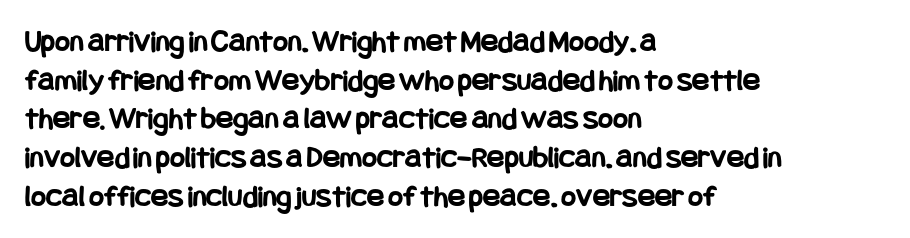
The lines are quadded left. You'd pick this weight for a headline — it's a proper bold. This rendering leaves character spacing at its baseline value. The font family rendered here belongs to the sans-serif group. Honestly, there is no underline to notice here at all.
